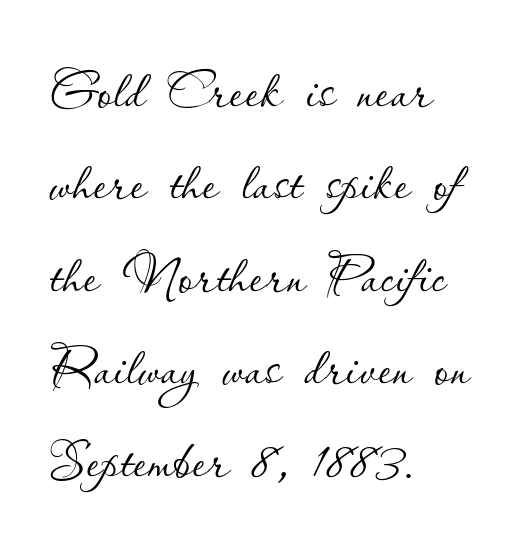
The image shows 74 px thin type; set left-aligned, normal line spacing (1.25x), normal letter spacing, not underlined; low stroke contrast and a small x-height.
